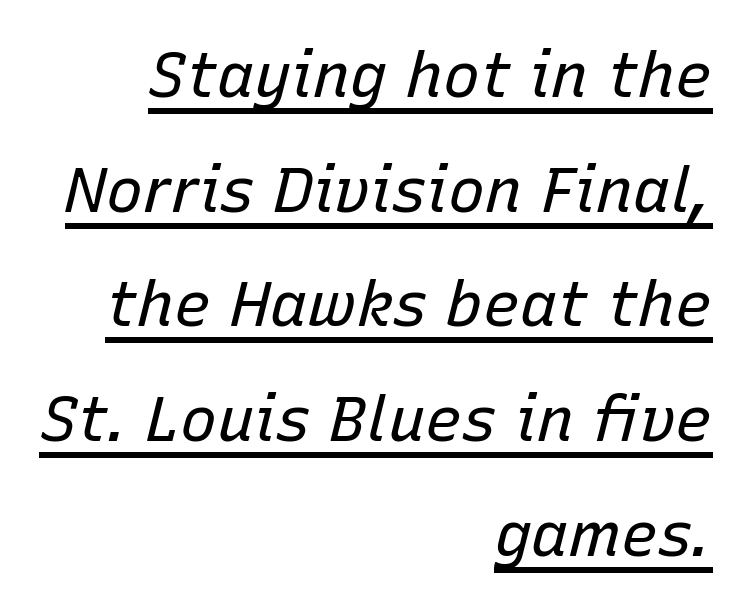
{"italic": "yes", "lean": "right", "slant_degrees": 15, "bold": "no", "weight": "regular", "width": "normal", "stroke_contrast": "low", "x_height": "medium", "monospaced": "no", "underline": "yes", "align": "right", "line_spacing_ratio": 1.85, "letter_spacing": "normal", "letter_spacing_em": 0.0, "glyph_px": 62}
